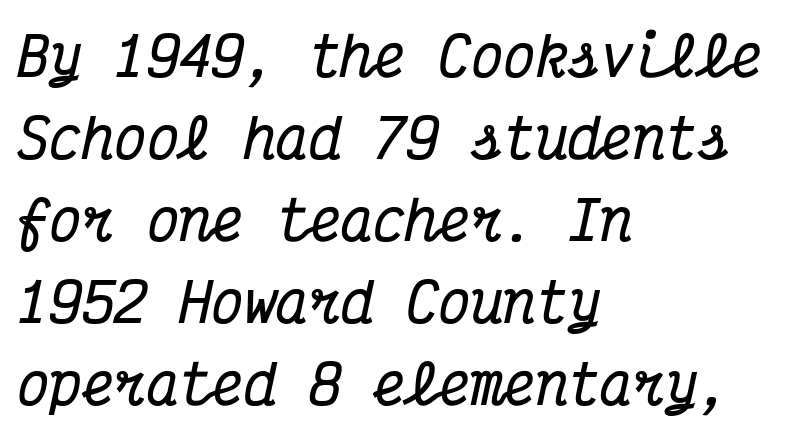
The image shows 54 px bold, condensed serif type, italic (leaning right), monospaced; set left-aligned, normal line spacing (1.52x), normal letter spacing, not underlined; medium stroke contrast and a medium x-height.
